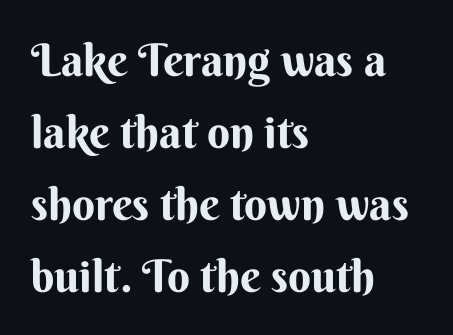
The image shows 45 px bold sans-serif type, upright; set left-aligned, normal line spacing (1.6x), normal letter spacing, not underlined; medium stroke contrast and a small x-height.
